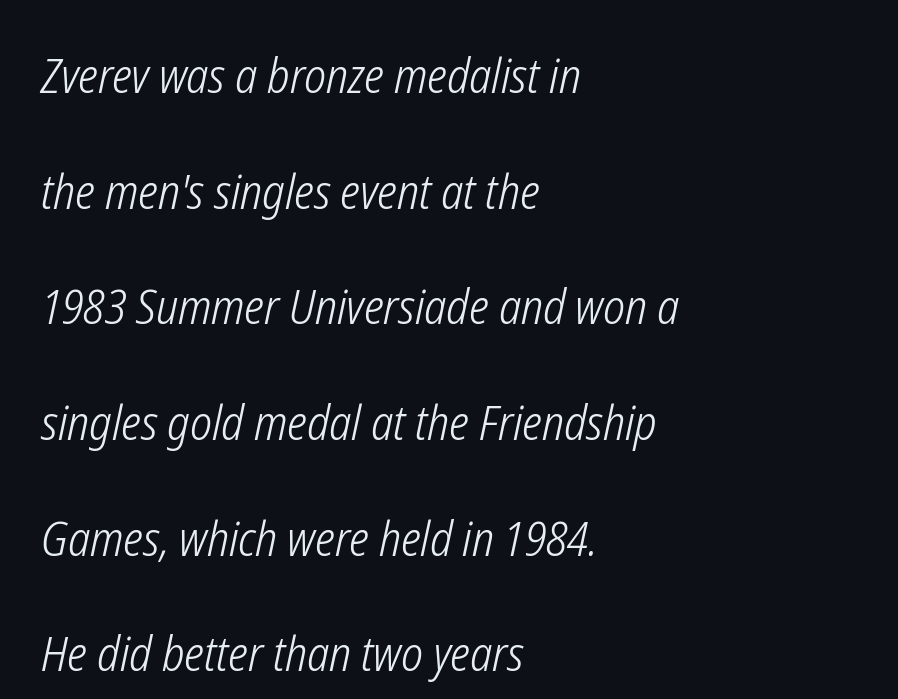
Q: Is the text bold? A: No.
Q: Is the text italic (slanted)? A: Yes, it leans right by about 12 degrees.
Q: Is the text underlined? A: No.
Q: How is the paragraph aligned? A: Left-aligned.
Q: Is the spacing between letters normal or unusually wide? A: Normal.
Q: Is the spacing between lines tight, normal or loose? A: Loose.
Q: Width (condensed, normal, or wide)? A: Condensed.
Q: Stroke contrast? A: Low.
Q: x-height? A: Medium.
Q: Monospaced? A: No.
